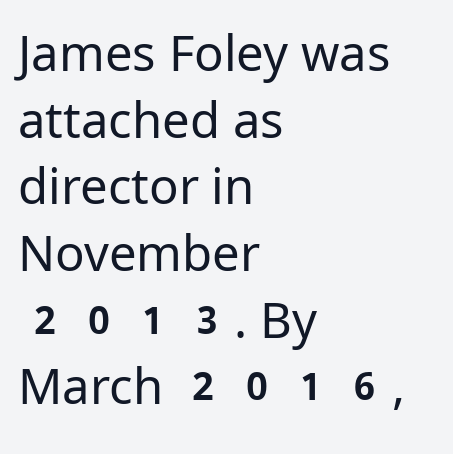
The image shows 49 px regular-weight sans-serif type, upright; set left-aligned, normal line spacing (1.36x), normal letter spacing, not underlined; low stroke contrast and a medium x-height.
